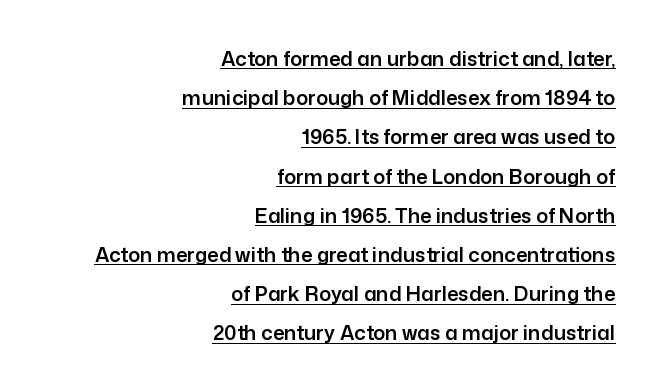
Q: Is the text italic (slanted)? A: No, it is upright.
Q: Is the text underlined? A: Yes.
Q: How is the paragraph aligned? A: Right-aligned.
Q: Is the spacing between letters normal or unusually wide? A: Normal.
Q: Is the spacing between lines tight, normal or loose? A: Loose.
